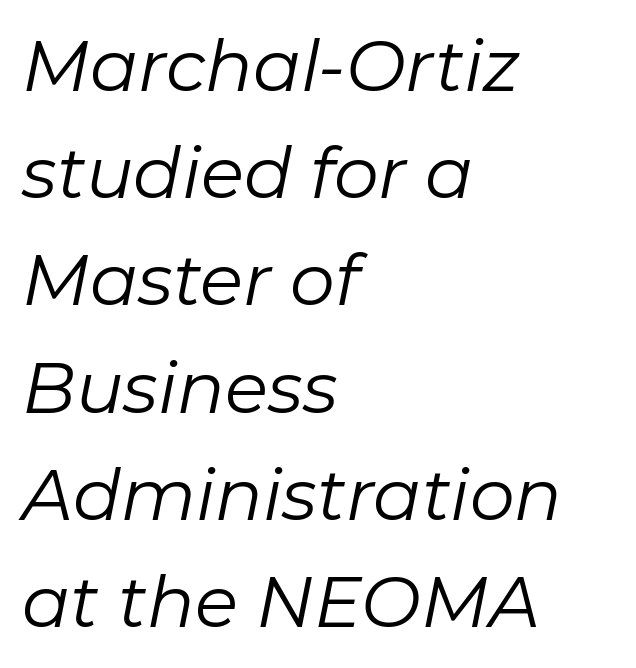
Typeset ragged right — the left edge is the straight one. Weight class: somewhere from thin through regular. Descenders are the only things crossing below the line. Each word holds together tightly as a unit, with standard inter-letter gaps. Do the characters align in a grid? No, the font is proportional. Students, observe: this is what conventionally led text looks like.
